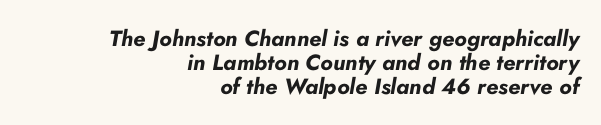
{"italic": "yes", "lean": "right", "slant_degrees": 10, "bold": "yes", "underline": "no", "align": "right", "line_spacing": "tight", "line_spacing_ratio": 1.09, "letter_spacing": "normal", "letter_spacing_em": 0.0, "glyph_px": 22}
